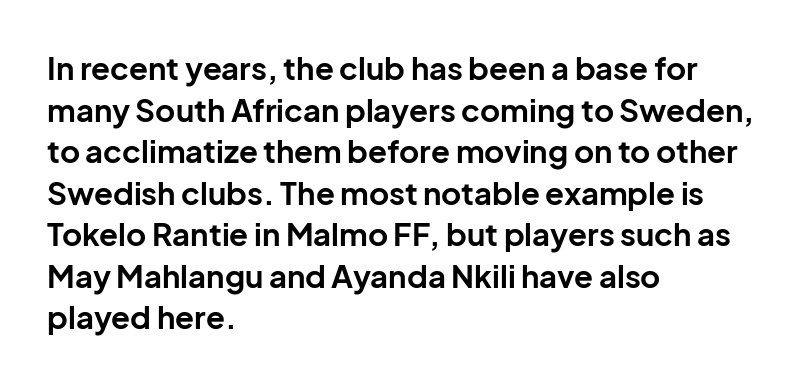
The passage shown is typed in a proportional face where columns would drift. No italicization has been applied; the sample stays upright. The passage shown is typeset with a sans-serif family. Underlining? Definitely not there. Heavy, bold letterforms. Left-aligned paragraph, ragged on the right.
